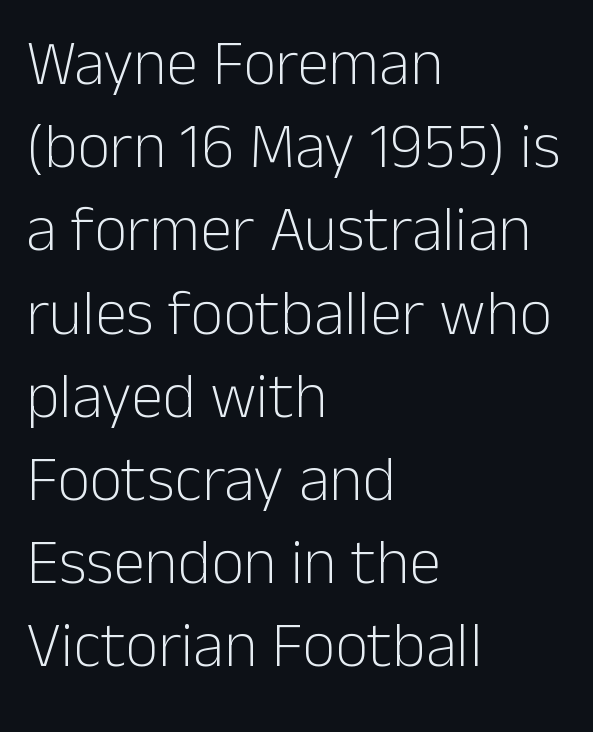
Clear beneath every line of the passage. Is the letter spacing exaggerated? No — it looks like the ordinary default. Typographically, this falls in the sans-serif category. Weight: not bold — regular or lighter. Alignment: flush left. Ascenders rise straight up at ninety degrees.
